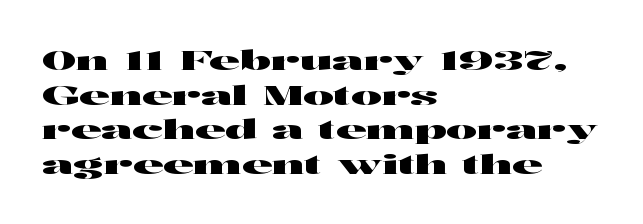
Reading down the block, your eye returns to a fixed left position each line. The line-height multiplier appears to be the usual default. Anything drawn beneath the words? Only blank space. Nope, not italic — everything's standing straight. No extra tracking has been applied to these lines.
